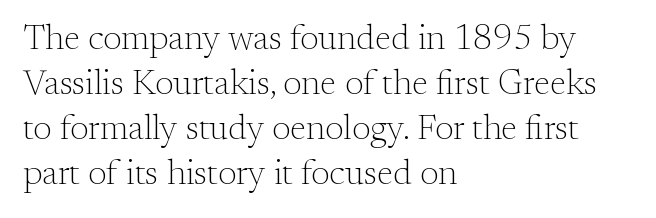
Typographically, this falls in the serif category. Between one letter and the next there's only the usual sliver of space. Each new line begins a customary step beneath the previous one. The strokes are not fattened; the text isn't bold. The lettering holds an erect, upright posture throughout.
